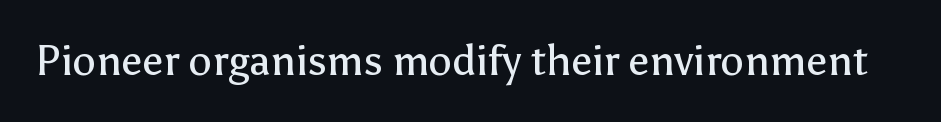
{"serif": "no", "italic": "no", "bold": "no", "weight": "regular", "width": "normal", "stroke_contrast": "low", "x_height": "medium", "monospaced": "no", "underline": "no", "letter_spacing": "normal", "letter_spacing_em": 0.0, "glyph_px": 42}
